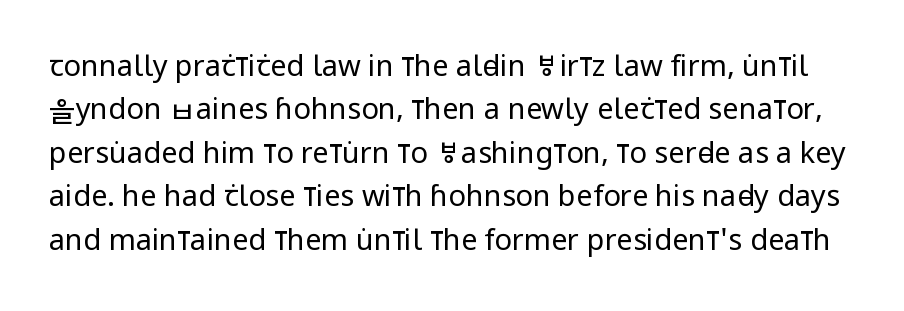
Q: Is the text bold? A: No.
Q: Is the text italic (slanted)? A: No, it is upright.
Q: Is the typeface a serif or a sans-serif typeface? A: Sans-serif.
Q: Is the text underlined? A: No.
Q: Is the spacing between letters normal or unusually wide? A: Normal.
Q: Is the spacing between lines tight, normal or loose? A: Normal.
Q: Width (condensed, normal, or wide)? A: Condensed.
Q: Stroke contrast? A: Low.
Q: x-height? A: Large.
Q: Monospaced? A: No.
